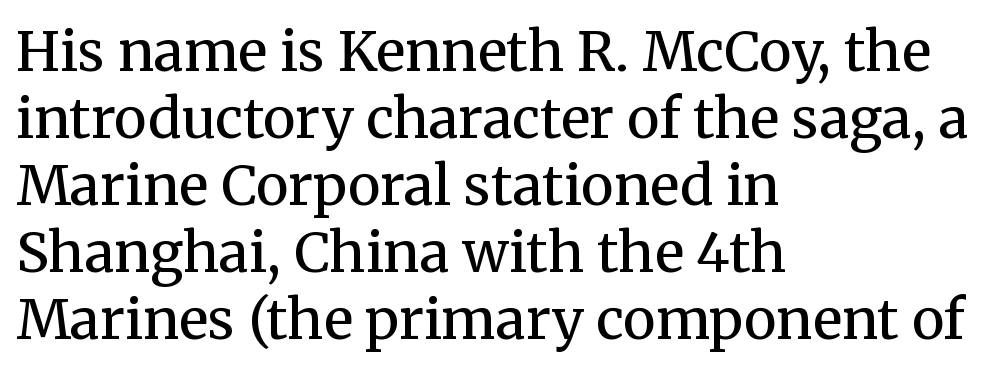
{"serif": "yes", "italic": "no", "bold": "no", "weight": "regular", "width": "normal", "stroke_contrast": "medium", "x_height": "medium", "monospaced": "no", "underline": "no", "align": "left", "line_spacing_ratio": 1.22, "letter_spacing": "normal", "letter_spacing_em": 0.0, "glyph_px": 55}
